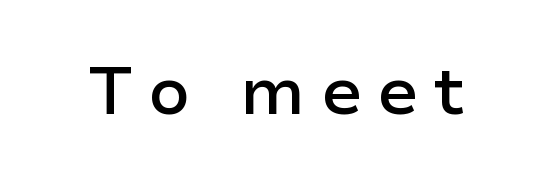
Caption: expanded tracking, letters set apart. Its strokes are somewhat broadened, the hallmark of semibold type. Do the characters align in a grid? No, the font is proportional. To sum up the face: it is a sans, with no serifs. Unmarked baselines from the first word to the last. The type sits square on the baseline with zero lean.
